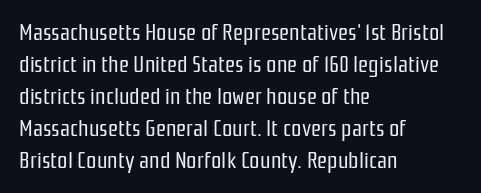
Caption: standard tracking, unaltered. Does the leading feel generous? No, just average. The lines are quadded left. Check the space under the baseline: it is left empty.
